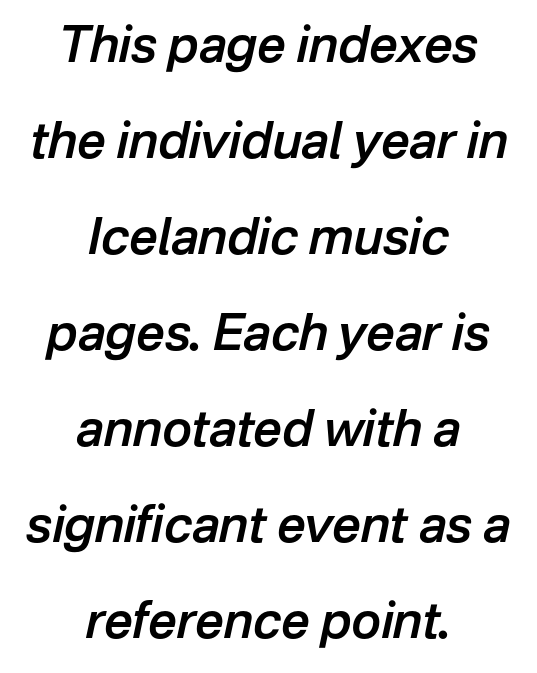
The image shows 50 px semibold type, italic (leaning right); set centered, loose line spacing (1.92x), normal letter spacing, not underlined; low stroke contrast and a medium x-height.
